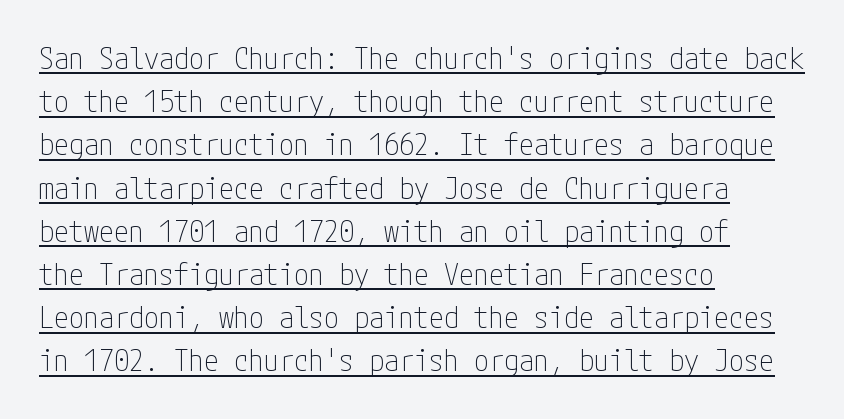
Style check: upright. The passage shown is not bold in any degree. The rendered words wear a rule along their underside. The font family rendered here belongs to the sans-serif group. Whoever set this chose a conventional vertical rhythm.
